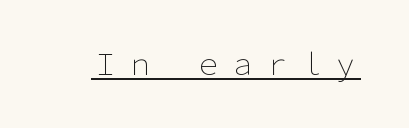
The image shows 29 px light sans-serif type, upright; set underlined; low stroke contrast and a medium x-height.
